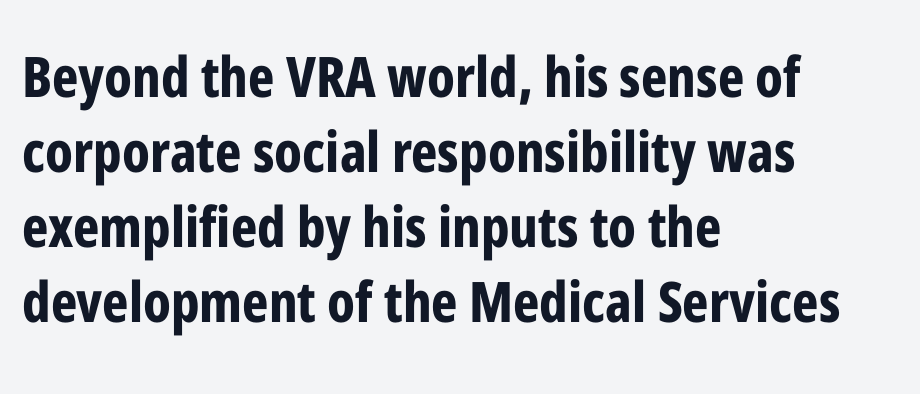
{"serif": "no", "italic": "no", "bold": "yes", "weight": "bold", "width": "condensed", "stroke_contrast": "low", "x_height": "medium", "monospaced": "no", "underline": "no", "align": "left", "line_spacing": "normal", "line_spacing_ratio": 1.34, "letter_spacing": "normal", "letter_spacing_em": 0.0, "glyph_px": 56}
